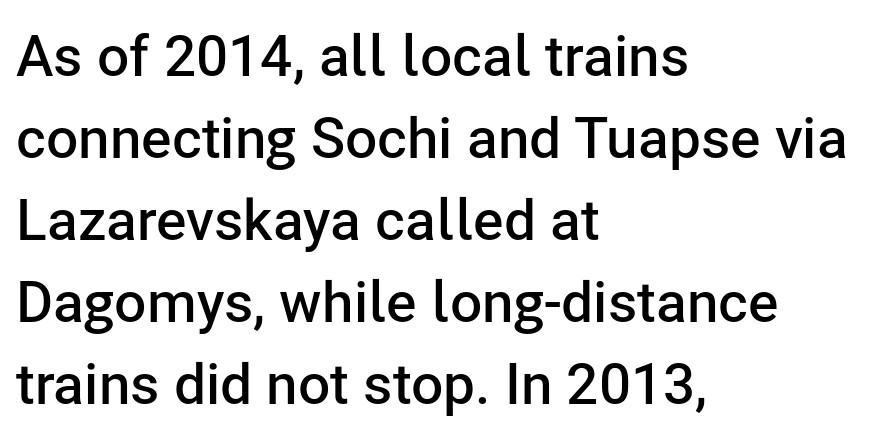
Whoever set this chose a conventional vertical rhythm. The lettering holds an erect, upright posture throughout. The gap between lines stays unmarked. Heft: intermediate — a semibold.
